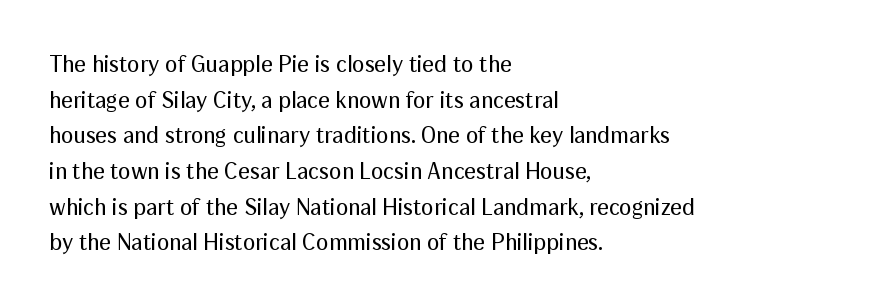
Baseline-to-baseline distance is the conventional proportion of letter height. The passage is arranged the way most books set body copy — flush left. The glyphs are unaccompanied by any horizontal stroke below them. The gaps between neighbouring characters are ordinary and unremarkable.
